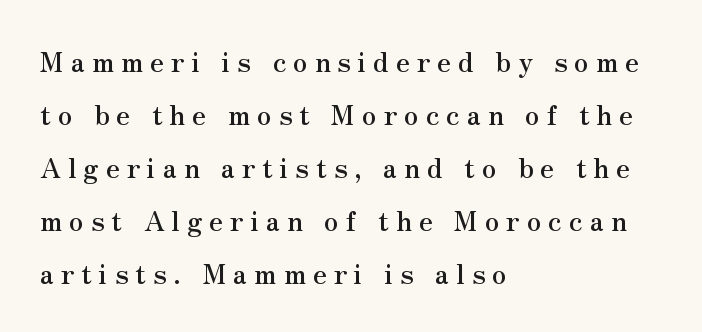
Observe the wide spacing: letters keep a clear distance from each other. The text block is weighted toward the left margin, trailing off unevenly rightward. This block would shrink considerably if given ordinary leading; it's expanded now. Each row of text sits above clean, open space. Ordinary non-slanted type is in use.
